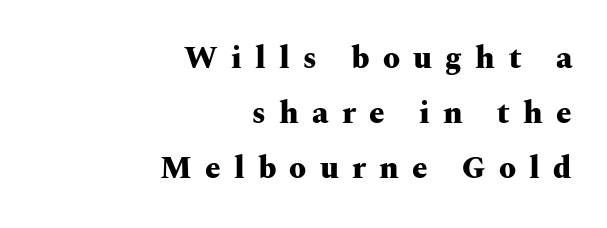
The image shows 31 px heavy, wide serif type, upright; set right-aligned, line spacing 1.77x, unusually wide letter spacing (+0.43 em), not underlined; medium stroke contrast and a medium x-height.
